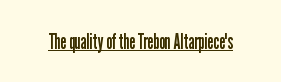
Q: Is the text bold? A: No.
Q: Is the text italic (slanted)? A: No, it is upright.
Q: Is the text underlined? A: Yes.
Q: Is the spacing between letters normal or unusually wide? A: Normal.
